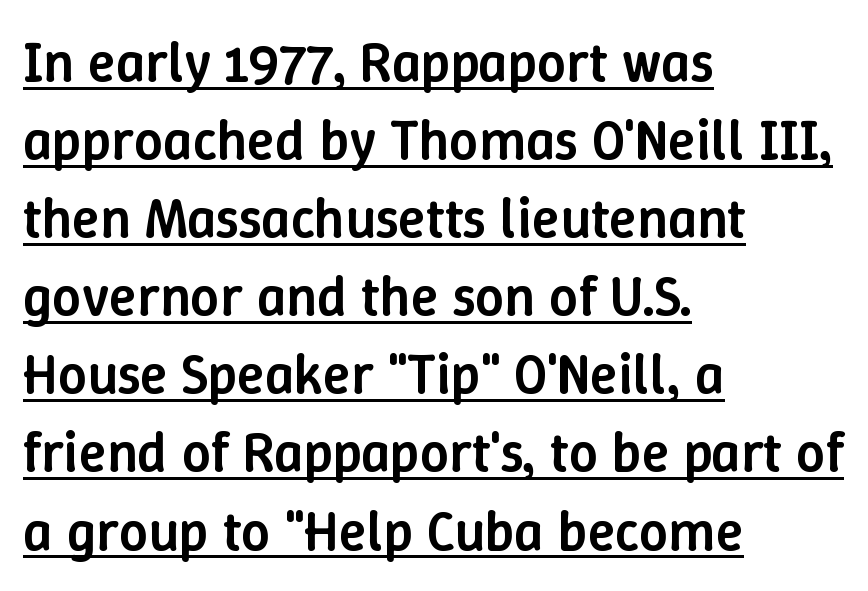
These words are printed semibold, heavier than regular yet not bold. Ascenders rise straight up at ninety degrees. The face used here is proportionally spaced, like ordinary book or web type. Summary of vertical rhythm: regular, with standard interline spacing. Leftover space on each line is placed entirely after the last word.
